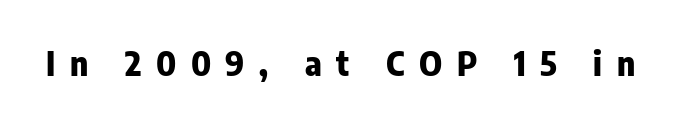
Q: Is the text bold? A: Yes.
Q: Is the text italic (slanted)? A: No, it is upright.
Q: Is the typeface a serif or a sans-serif typeface? A: Sans-serif.
Q: Is the text underlined? A: No.
Q: Is the spacing between letters normal or unusually wide? A: Unusually wide.
Q: Width (condensed, normal, or wide)? A: Condensed.
Q: Stroke contrast? A: Low.
Q: x-height? A: Medium.
Q: Monospaced? A: No.
